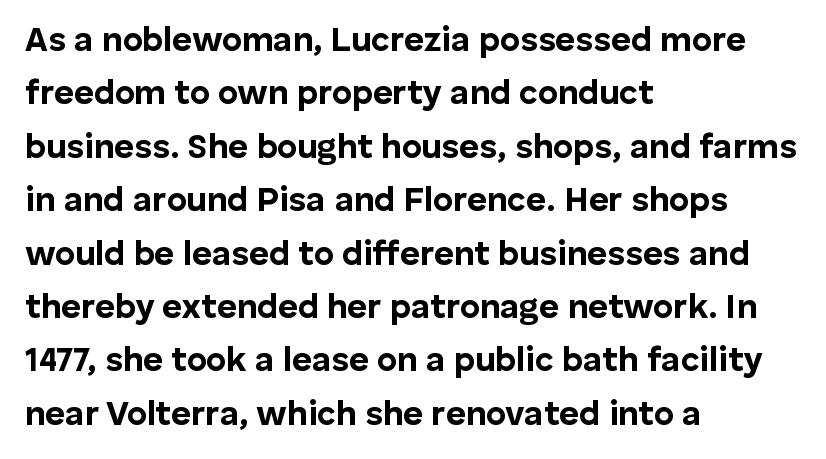
Q: Is the text bold? A: Yes.
Q: Is the text italic (slanted)? A: No, it is upright.
Q: Is the typeface a serif or a sans-serif typeface? A: Sans-serif.
Q: Is the text underlined? A: No.
Q: How is the paragraph aligned? A: Left-aligned.
Q: Is the spacing between letters normal or unusually wide? A: Normal.
Q: Is the spacing between lines tight, normal or loose? A: Normal.
Q: Width (condensed, normal, or wide)? A: Normal.
Q: Stroke contrast? A: Low.
Q: x-height? A: Medium.
Q: Monospaced? A: No.
